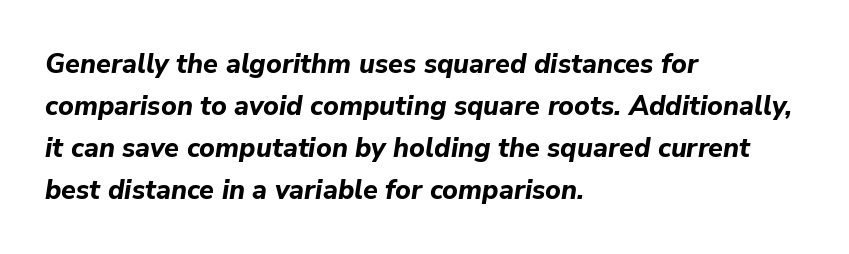
The image shows 27 px bold type, italic (leaning right); set left-aligned, normal line spacing (1.55x), normal letter spacing, not underlined.
